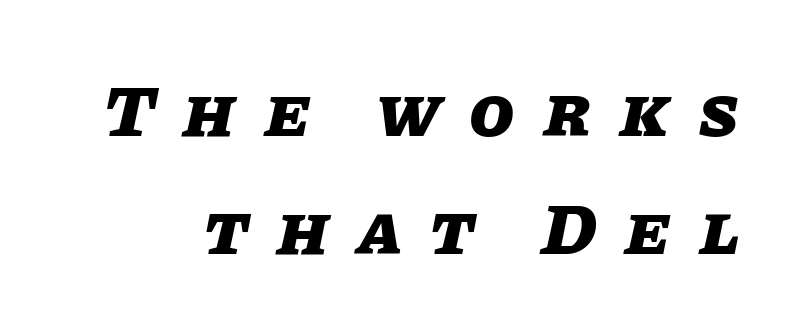
The image shows 73 px heavy type, italic (leaning right); set normal line spacing (1.62x), unusually wide letter spacing (+0.4 em), not underlined; low stroke contrast and a large x-height.
